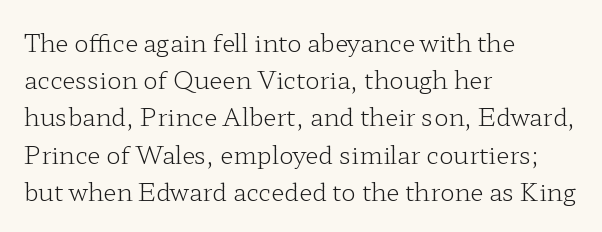
Ordinary non-slanted type is in use. This sample uses plain, unmodified letter spacing. Has an underline been added? It has not. The designer left line spacing at the default. The cut favours lightness, reaching ordinary text weight at its darkest. Layout note: lines flush left.
